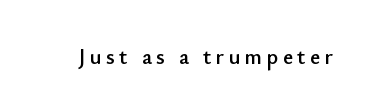
Q: Is the text italic (slanted)? A: No, it is upright.
Q: Is the text underlined? A: No.
Q: Is the spacing between letters normal or unusually wide? A: Unusually wide.
